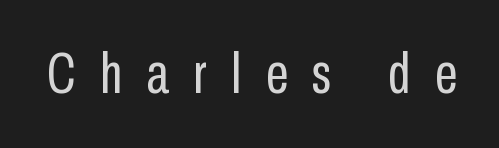
The image shows 58 px regular-weight, condensed sans-serif type, upright; set unusually wide letter spacing (+0.42 em), not underlined; low stroke contrast and a medium x-height.
